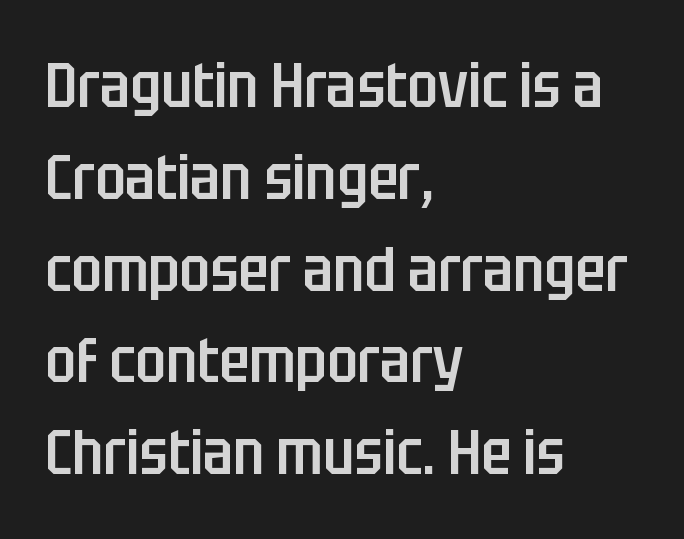
{"serif": "no", "italic": "no", "bold": "semi", "weight": "semibold", "width": "condensed", "stroke_contrast": "low", "x_height": "large", "monospaced": "no", "underline": "no", "align": "left", "line_spacing": "normal", "line_spacing_ratio": 1.48, "letter_spacing": "normal", "letter_spacing_em": 0.0, "glyph_px": 62}
